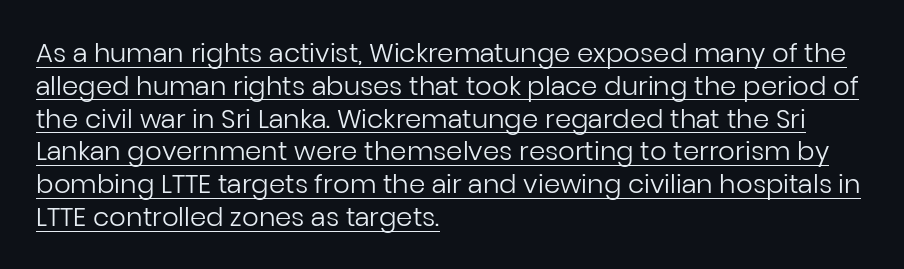
{"italic": "no", "bold": "no", "underline": "yes", "align": "left", "line_spacing": "normal", "line_spacing_ratio": 1.26, "letter_spacing": "normal", "letter_spacing_em": 0.0, "glyph_px": 26}
